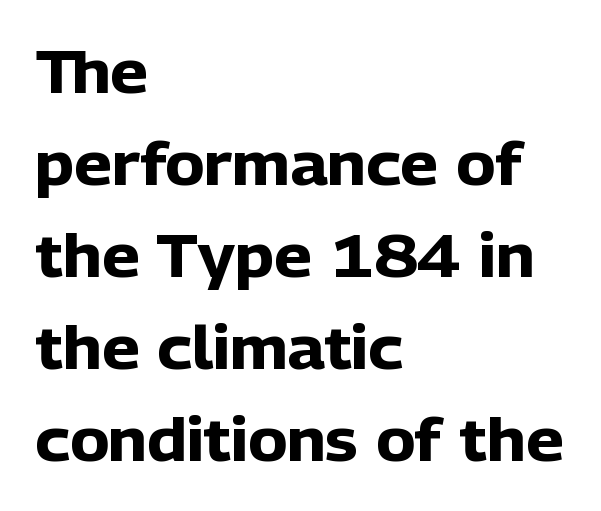
The image shows 59 px heavy sans-serif type, upright; set left-aligned, normal line spacing (1.56x), normal letter spacing, not underlined; low stroke contrast and a medium x-height.
